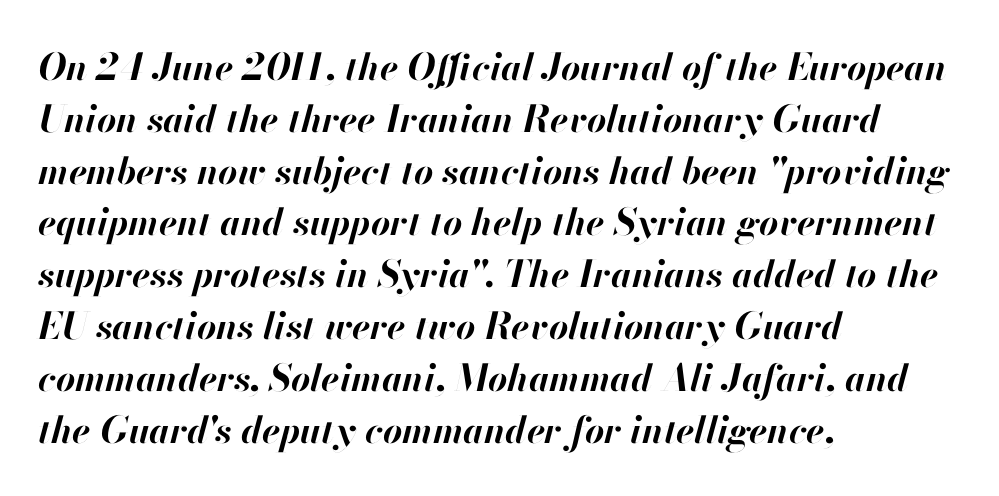
These words are printed bold, with thick strokes throughout. The designer left line spacing at the default. Do the characters align in a grid? No, the font is proportional. Would a proofreader flag this as italicized? Yes. The lines are quadded left.
